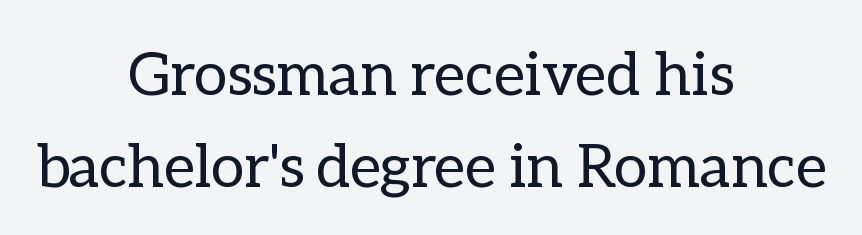
{"italic": "no", "bold": "no", "weight": "regular", "width": "normal", "stroke_contrast": "low", "x_height": "medium", "monospaced": "no", "underline": "no", "align": "center", "line_spacing": "normal", "line_spacing_ratio": 1.53, "letter_spacing": "normal", "letter_spacing_em": 0.0, "glyph_px": 60}
